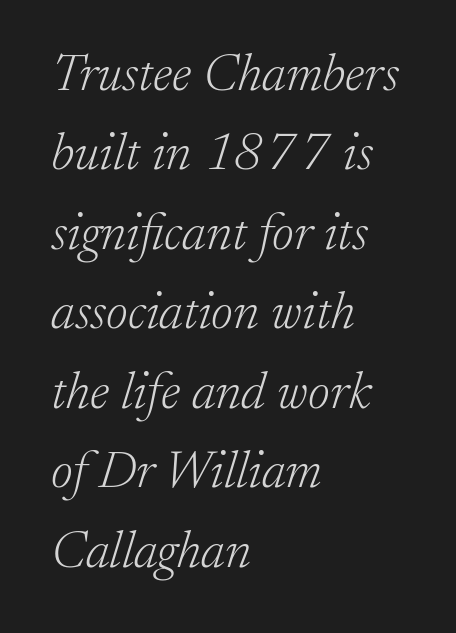
Q: Is the text bold? A: No.
Q: Is the text italic (slanted)? A: Yes, it leans right by about 17 degrees.
Q: Is the typeface a serif or a sans-serif typeface? A: Serif.
Q: Is the text underlined? A: No.
Q: How is the paragraph aligned? A: Left-aligned.
Q: Is the spacing between letters normal or unusually wide? A: Normal.
Q: Is the spacing between lines tight, normal or loose? A: Normal.
Q: Width (condensed, normal, or wide)? A: Normal.
Q: Stroke contrast? A: Low.
Q: x-height? A: Small.
Q: Monospaced? A: No.
